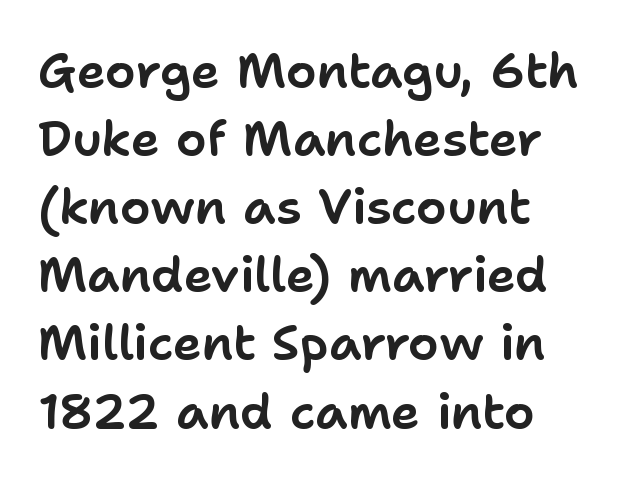
The image shows 49 px sans-serif type, upright; set normal line spacing (1.39x), normal letter spacing, not underlined; low stroke contrast and a medium x-height.
